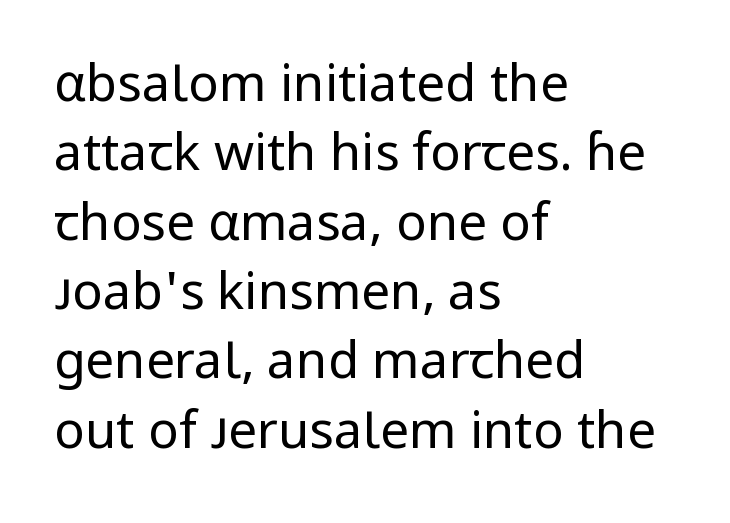
The image shows 51 px regular-weight sans-serif type, upright; set left-aligned, normal line spacing (1.36x), normal letter spacing, not underlined; low stroke contrast and a medium x-height.
